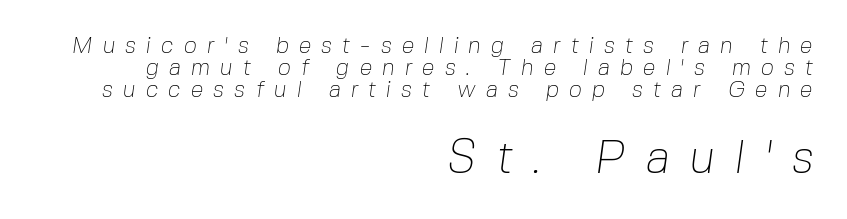
Q: Is the text bold? A: No.
Q: Is the typeface a serif or a sans-serif typeface? A: Sans-serif.
Q: Is the text underlined? A: No.
Q: How is the paragraph aligned? A: Right-aligned.
Q: Is the spacing between letters normal or unusually wide? A: Unusually wide.
Q: Is the spacing between lines tight, normal or loose? A: Tight.
Q: Which block of text is set in a larger size, the first (top) or the second (bottom)? A: The second (bottom) one.
Q: Width (condensed, normal, or wide)? A: Normal.
Q: Stroke contrast? A: Low.
Q: x-height? A: Medium.
Q: Monospaced? A: No.
